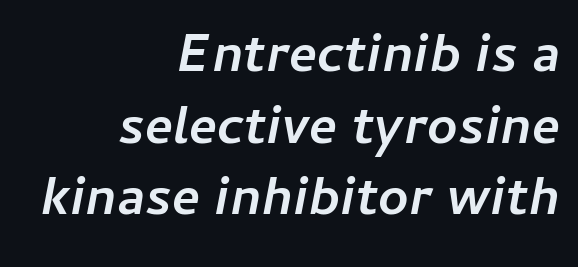
Q: Is the text bold? A: Yes.
Q: Is the text italic (slanted)? A: Yes, it leans right by about 11 degrees.
Q: Is the text underlined? A: No.
Q: How is the paragraph aligned? A: Right-aligned.
Q: Is the spacing between letters normal or unusually wide? A: Normal.
Q: Is the spacing between lines tight, normal or loose? A: Normal.
Q: Width (condensed, normal, or wide)? A: Normal.
Q: Stroke contrast? A: Low.
Q: x-height? A: Medium.
Q: Monospaced? A: No.
